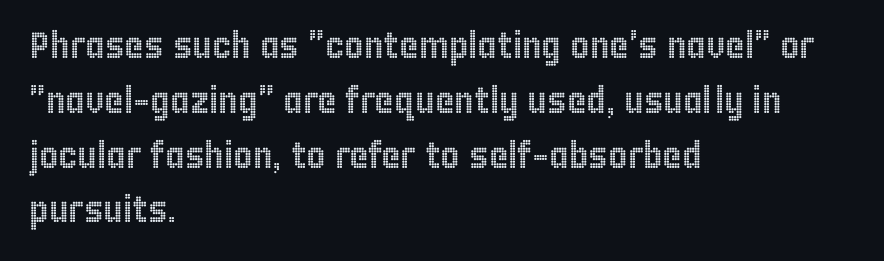
A normal amount of white space separates one row of letters from the next. Do the characters align in a grid? No, the font is proportional. Is there any slant? The stems are plumb. The passage is arranged the way most books set body copy — flush left.
